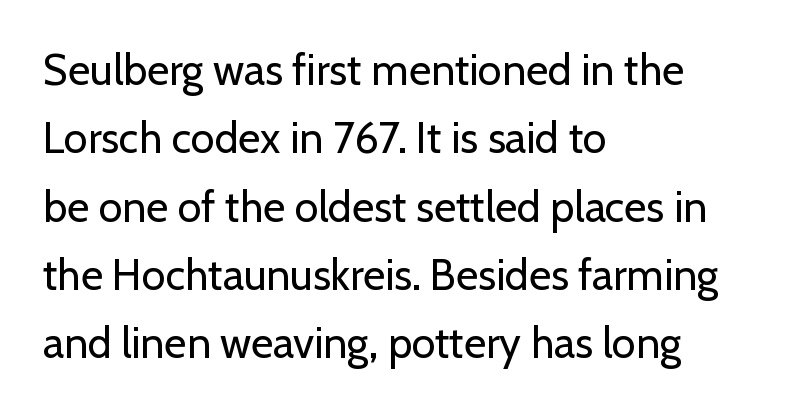
This rendering features lettering with no underline. In terms of leading, this rendering sits right in the middle. Tall strokes in this sample are plumb rather than angled. Is the block centered? No — it sits flush against the left margin.
